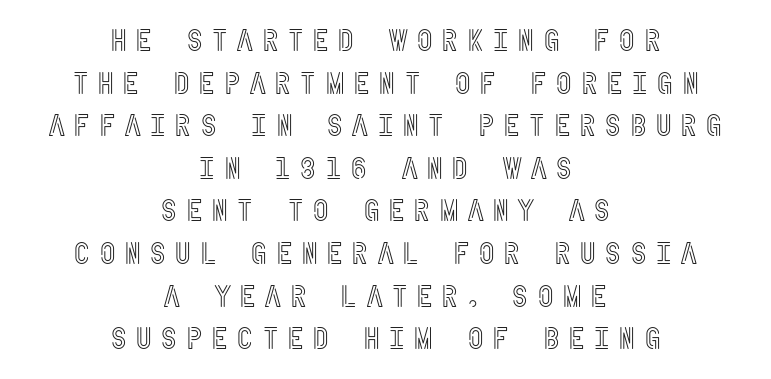
Q: Is the text italic (slanted)? A: No, it is upright.
Q: Is the text underlined? A: No.
Q: How is the paragraph aligned? A: Centered.
Q: Is the spacing between letters normal or unusually wide? A: Unusually wide.
Q: Is the spacing between lines tight, normal or loose? A: Normal.
Q: Width (condensed, normal, or wide)? A: Condensed.
Q: x-height? A: Large.
